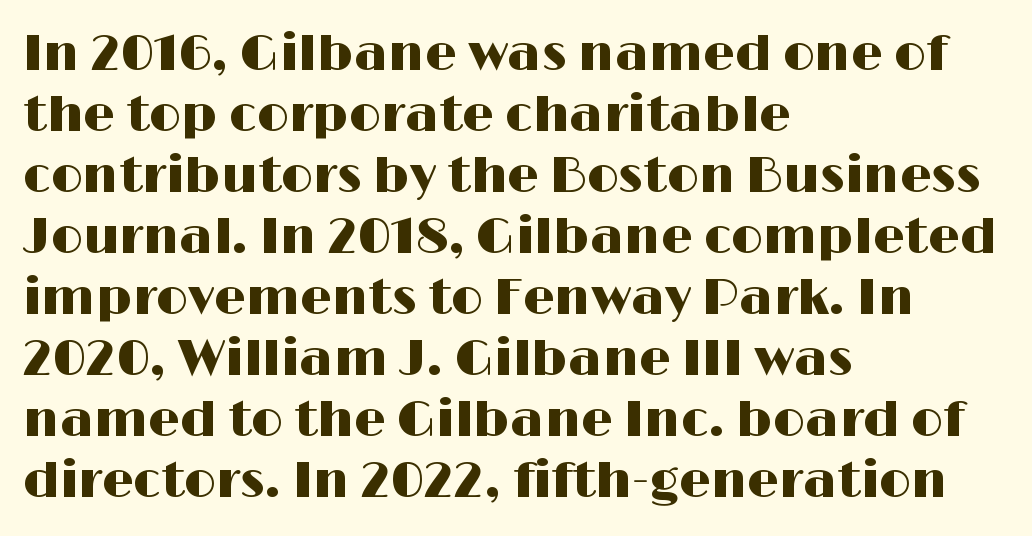
The image shows 50 px wide sans-serif type, upright; set left-aligned, line spacing 1.22x, normal letter spacing, not underlined; high stroke contrast and a medium x-height.
